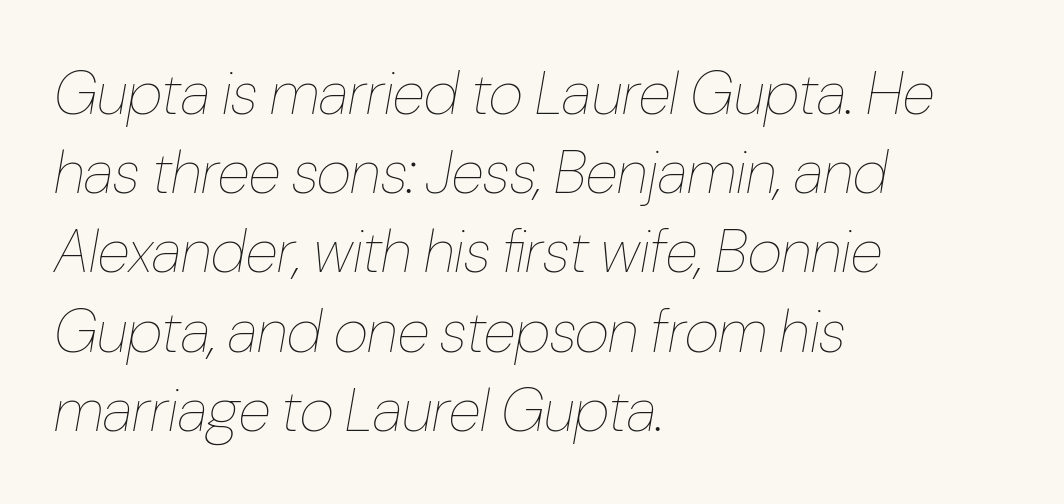
The image shows 60 px thin, condensed type, italic (leaning right); set left-aligned, normal line spacing (1.32x), normal letter spacing, not underlined; low stroke contrast and a medium x-height.
